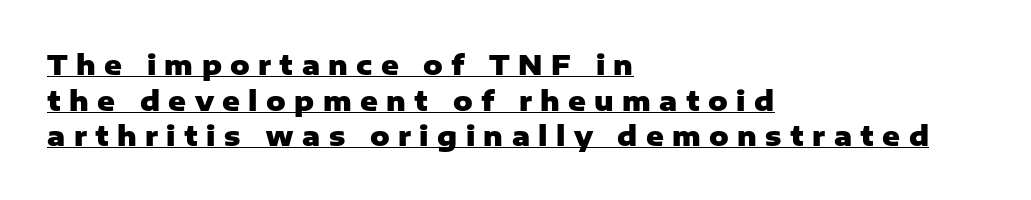
The image shows 27 px bold type, upright; set left-aligned, normal line spacing (1.32x), unusually wide letter spacing (+0.31 em), underlined.
